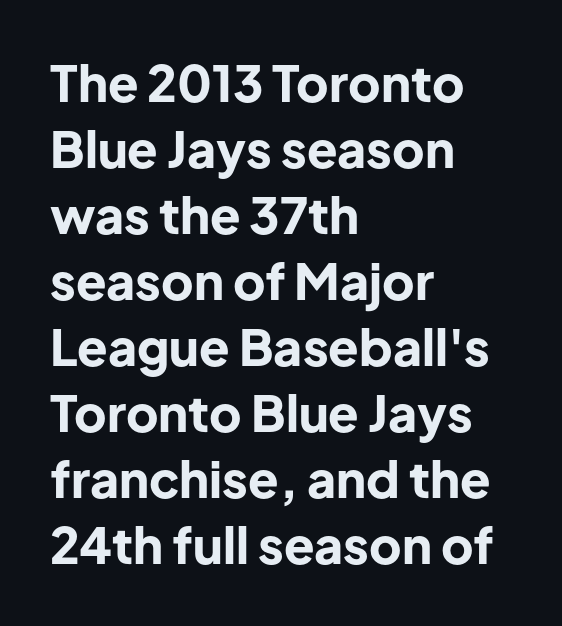
The paragraph has a hard left edge and a soft right edge. You could not count columns in this text — the font is proportionally spaced. Notice how the stems are strictly vertical — no italics here. The rows are spaced the way most documents space them.
